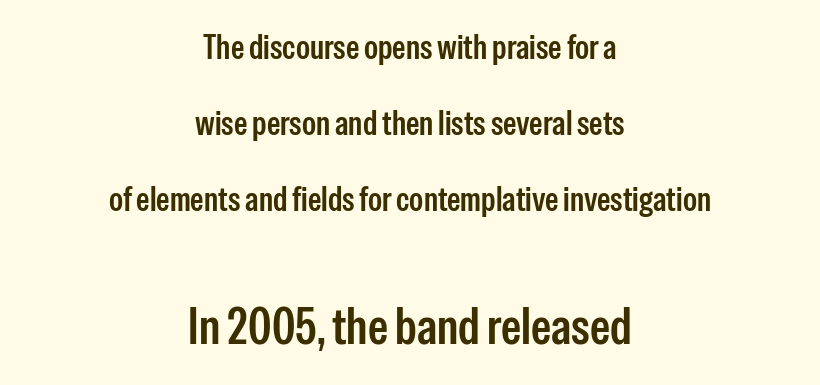
Q: Is the text bold? A: Semi-bold.
Q: Is the text italic (slanted)? A: No, it is upright.
Q: Is the typeface a serif or a sans-serif typeface? A: Sans-serif.
Q: Is the text underlined? A: No.
Q: How is the paragraph aligned? A: Centered.
Q: Is the spacing between letters normal or unusually wide? A: Normal.
Q: Is the spacing between lines tight, normal or loose? A: Loose.
Q: Which block of text is set in a larger size, the first (top) or the second (bottom)? A: The second (bottom) one.
Q: Width (condensed, normal, or wide)? A: Condensed.
Q: Stroke contrast? A: Low.
Q: x-height? A: Medium.
Q: Monospaced? A: No.
